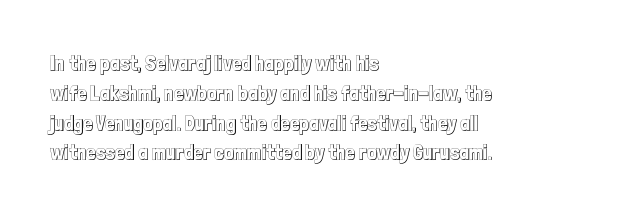
Q: Is the text italic (slanted)? A: No, it is upright.
Q: Is the text underlined? A: No.
Q: How is the paragraph aligned? A: Left-aligned.
Q: Is the spacing between letters normal or unusually wide? A: Normal.
Q: Is the spacing between lines tight, normal or loose? A: Normal.
